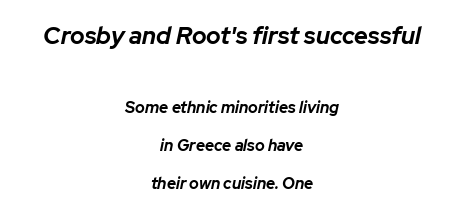
Q: Is the text bold? A: Yes.
Q: Is the text italic (slanted)? A: Yes, it leans right by about 12 degrees.
Q: Is the text underlined? A: No.
Q: How is the paragraph aligned? A: Centered.
Q: Is the spacing between letters normal or unusually wide? A: Normal.
Q: Is the spacing between lines tight, normal or loose? A: Loose.
Q: Which block of text is set in a larger size, the first (top) or the second (bottom)? A: The first (top) one.
